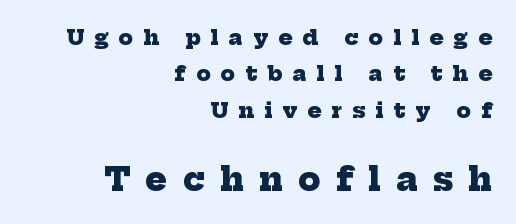
The face used here is seriffed, in the tradition of book romans. Casual observation: everything's shoved over to the right. Looks like regular typesetting: each glyph gets only the width it needs. The characters look thick and weighty, a clear bold. Which chunk is bigger? The second one — the bottom block dwarfs the top. How are the letters spaced? Widely, with obvious added tracking.
